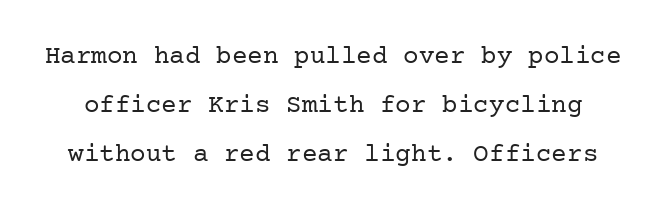
Observe the ordinary spacing: letters are neighbours, not strangers. Heaviness? Minimal to ordinary, like unemphasized prose. Underlining? Definitely not there. Characters remain perfectly vertical along every line.
